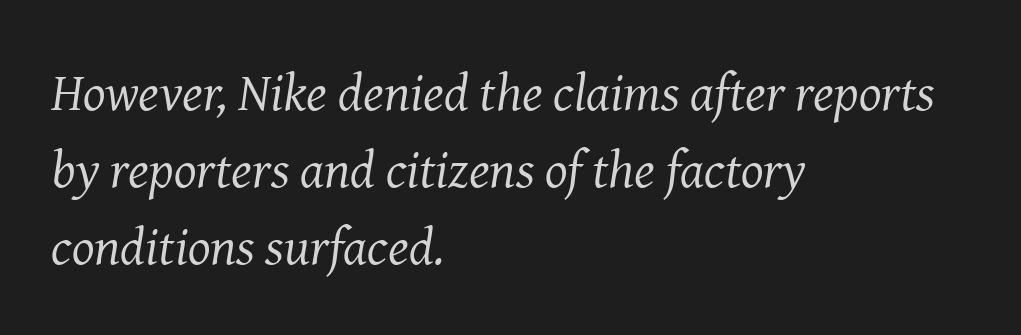
Examine the stroke ends and you'll spot serifs. In terms of letterspacing, this is plain default setting. Leading: standard. The foot of each line stays bare and open. Each stroke keeps to a modest, everyday thickness or less. Here the designer chose a conventional face with non-uniform glyph widths.
